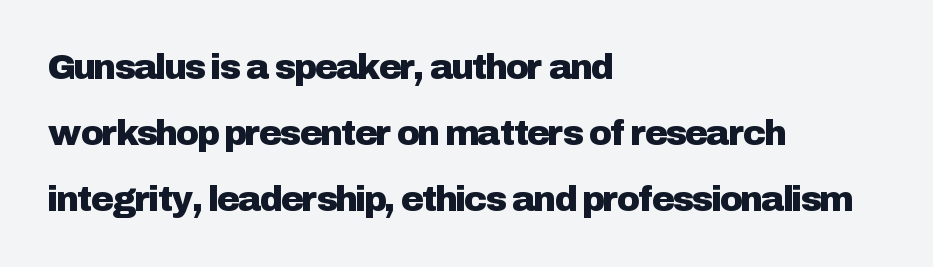
{"serif": "no", "italic": "no", "width": "normal", "stroke_contrast": "low", "x_height": "medium", "monospaced": "no", "underline": "no", "align": "left", "line_spacing_ratio": 1.88, "letter_spacing": "normal", "letter_spacing_em": 0.0, "glyph_px": 35}
